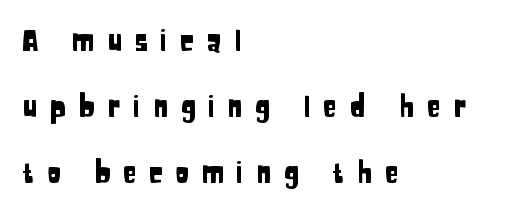
Q: Is the text italic (slanted)? A: No, it is upright.
Q: Is the typeface a serif or a sans-serif typeface? A: Sans-serif.
Q: Is the text underlined? A: No.
Q: How is the paragraph aligned? A: Left-aligned.
Q: Is the spacing between letters normal or unusually wide? A: Unusually wide.
Q: Is the spacing between lines tight, normal or loose? A: Loose.
Q: Width (condensed, normal, or wide)? A: Condensed.
Q: Stroke contrast? A: Low.
Q: x-height? A: Large.
Q: Monospaced? A: No.
